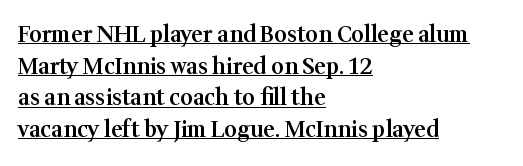
{"italic": "no", "bold": "semi", "underline": "yes", "align": "left", "line_spacing": "normal", "line_spacing_ratio": 1.44, "letter_spacing": "normal", "letter_spacing_em": 0.0, "glyph_px": 22}
